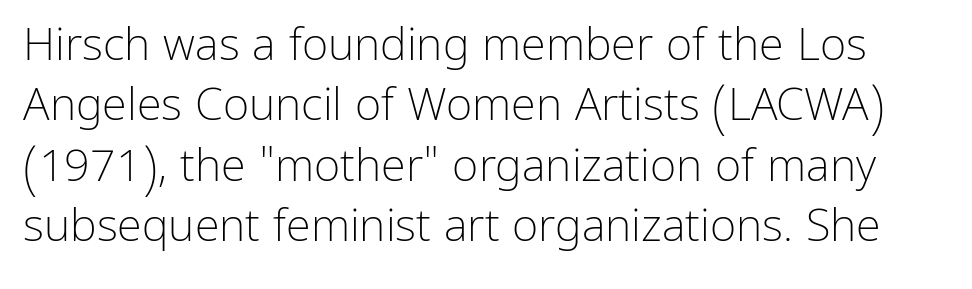
{"serif": "no", "italic": "no", "bold": "no", "weight": "light", "width": "normal", "stroke_contrast": "low", "x_height": "medium", "monospaced": "no", "underline": "no", "line_spacing": "normal", "line_spacing_ratio": 1.34, "letter_spacing": "normal", "letter_spacing_em": 0.0, "glyph_px": 45}
